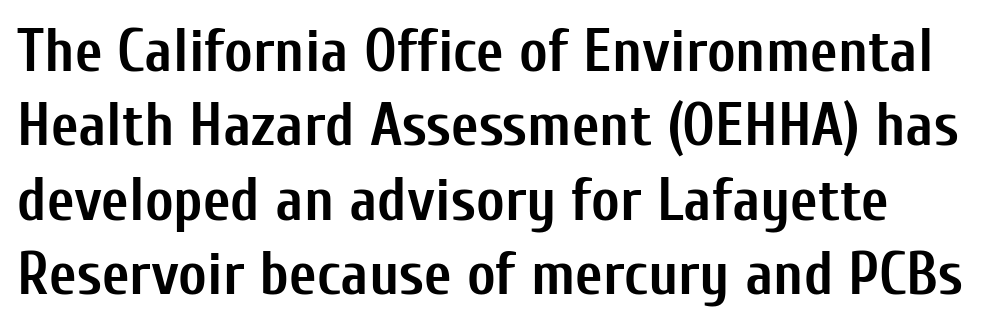
The image shows 60 px semibold, condensed sans-serif type, upright; set line spacing 1.24x, normal letter spacing, not underlined; low stroke contrast and a medium x-height.
